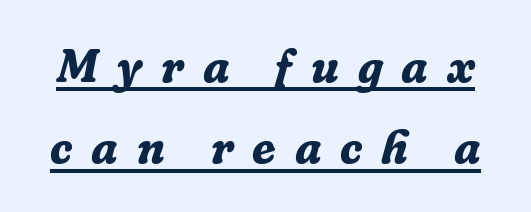
Looking at the ascenders, they clearly lean. A typesetter would call this heavily tracked-out type. Each letter keeps its own natural width here, so spacing adapts to shape. Font category for this specimen: serif. Caption: lettering with a line underneath.
